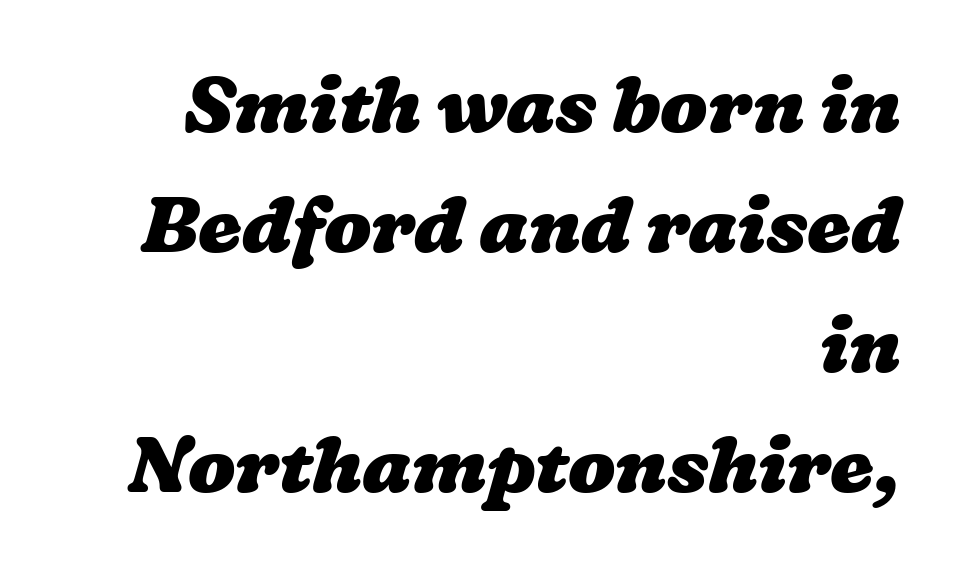
The image shows 78 px heavy, wide type; set right-aligned, normal line spacing (1.54x), normal letter spacing, not underlined; low stroke contrast and a medium x-height.
